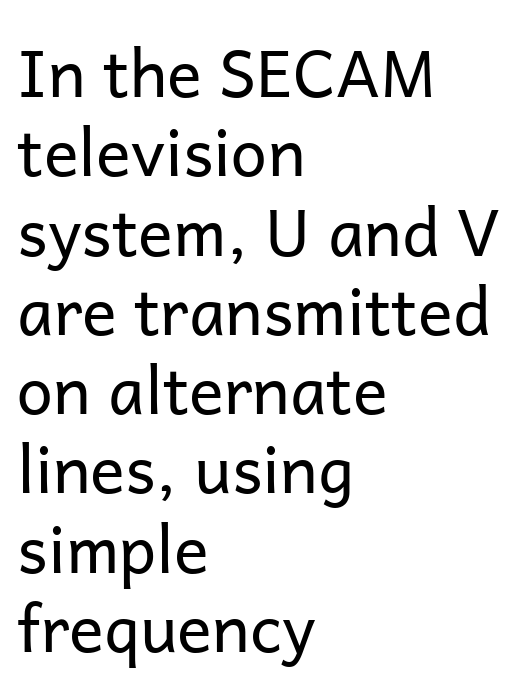
The image shows 65 px regular-weight sans-serif type, upright; set left-aligned, line spacing 1.22x, normal letter spacing, not underlined; low stroke contrast and a medium x-height.
